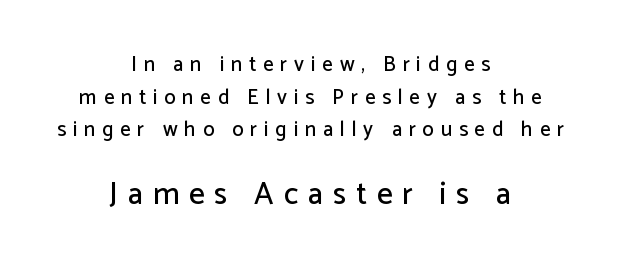
A clean baseline with only descenders dipping below it. The letterforms stand isolated, each surrounded by extra space. Designer's note — italics off, roman on. Regarding serifs, this sample does without them.
